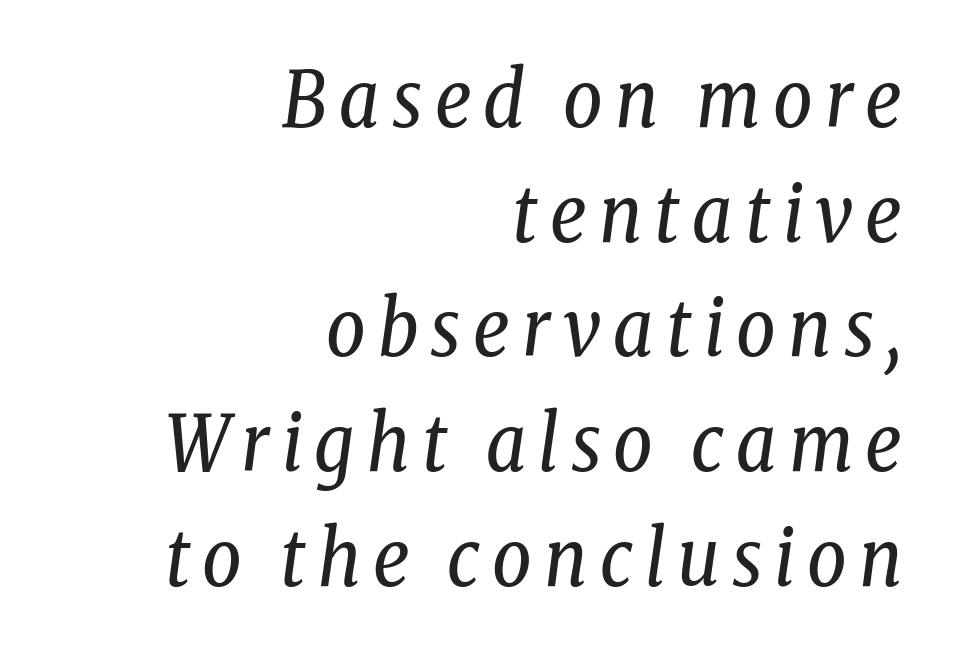
Regarding serifs, this sample has them. Think of a printed novel: that variable character pitch is what you see here. The font's italic variant was chosen for this text. If you measured baseline to baseline, you'd find a middling distance. Think standard paragraph weight, or any step lighter than that. The strip under each line holds only bare page.
